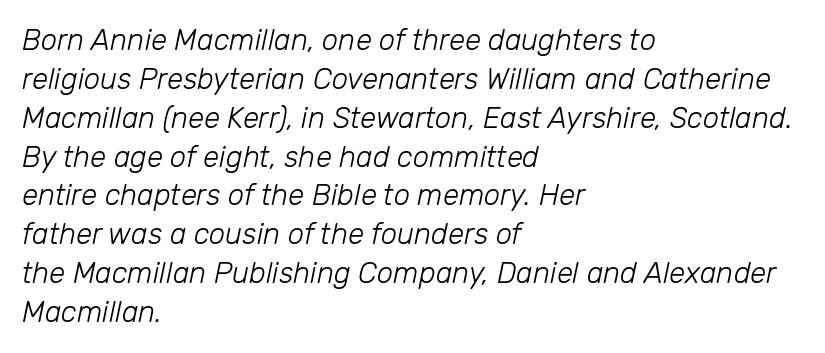
Q: Is the text bold? A: No.
Q: Is the text italic (slanted)? A: Yes, it leans right by about 12 degrees.
Q: Is the text underlined? A: No.
Q: How is the paragraph aligned? A: Left-aligned.
Q: Is the spacing between letters normal or unusually wide? A: Normal.
Q: Is the spacing between lines tight, normal or loose? A: Normal.
Q: Width (condensed, normal, or wide)? A: Normal.
Q: Stroke contrast? A: Low.
Q: x-height? A: Medium.
Q: Monospaced? A: No.
